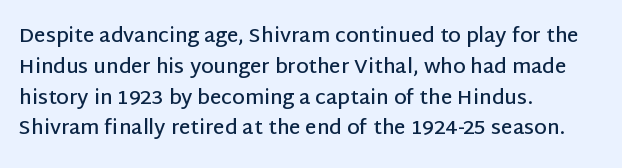
Strokes here are thickened, but only to semibold level. Successive baselines arrive at the customary interval. The axis of the letterforms is exactly vertical. Anything drawn beneath the words? Only blank space. Which margin do the lines hug? The left one — the right edge is uneven. This rendering leaves character spacing at its baseline value.
